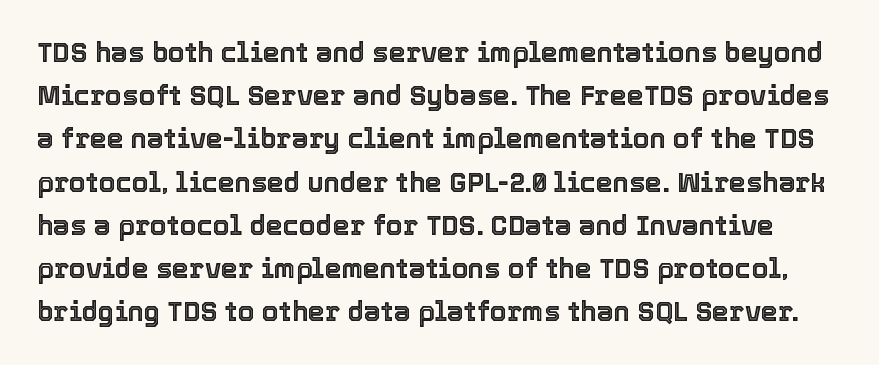
The image shows 27 px text type, upright; set normal line spacing (1.6x), normal letter spacing, not underlined.
